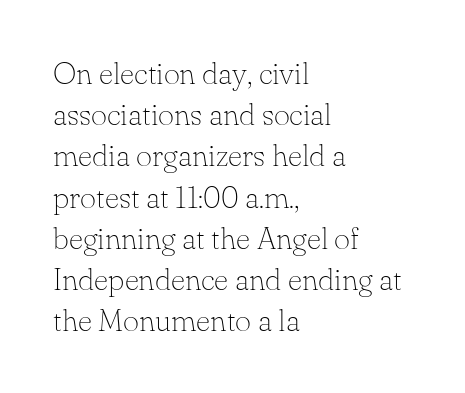
The image shows 31 px thin serif type, upright; set left-aligned, normal line spacing (1.33x), normal letter spacing, not underlined; low stroke contrast and a small x-height.
